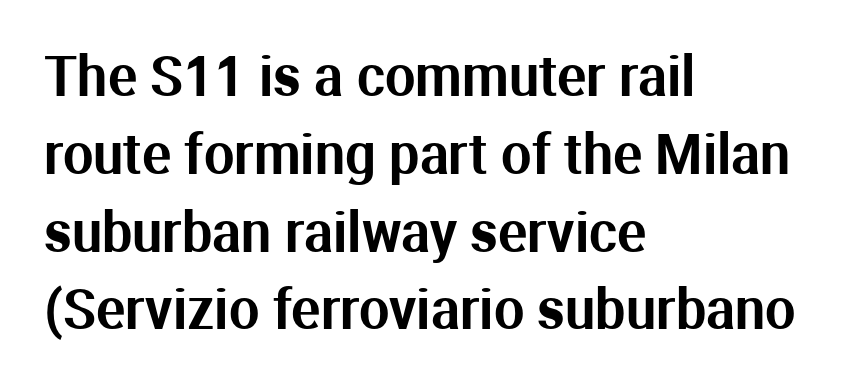
The image shows 54 px sans-serif type, upright; set left-aligned, normal line spacing (1.44x), normal letter spacing, not underlined; medium stroke contrast and a medium x-height.
